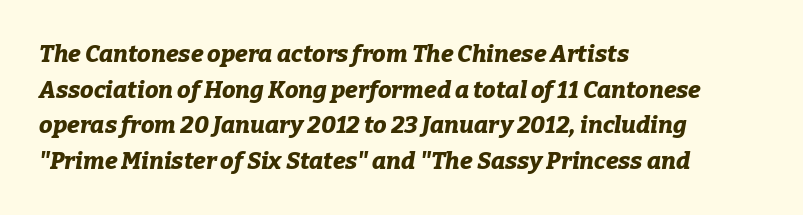
This rendering leaves character spacing at its baseline value. Strokes here are thick enough to call this a true bold. Compared with a centered layout, this one pins lines to the left instead. Descender tails drop into unmarked territory.
